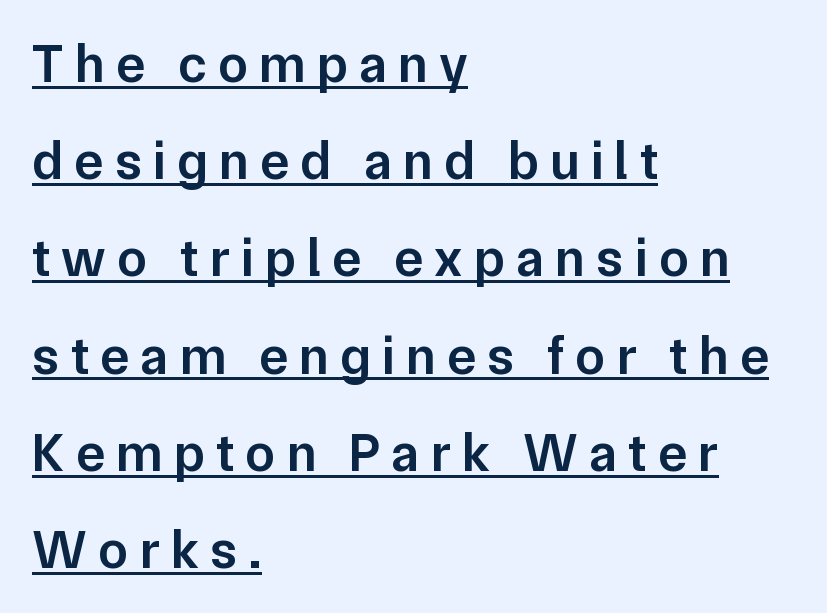
The text was rendered using a sans face with plain stroke endings. Compared with undecorated copy, this sample adds a rule below the words. The passage shown is semibold, sitting just below true bold. Glyph-to-glyph distance is far greater than everyday printed text. Every character sits straight up, as roman type does. The rendering uses natural spacing where letterforms have individual widths.
